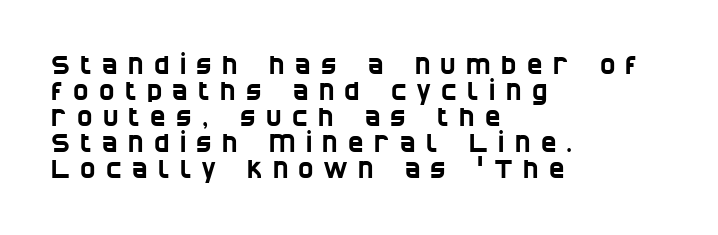
The image shows 26 px text type; set left-aligned, tight line spacing (1.0x), unusually wide letter spacing (+0.4 em), not underlined.
